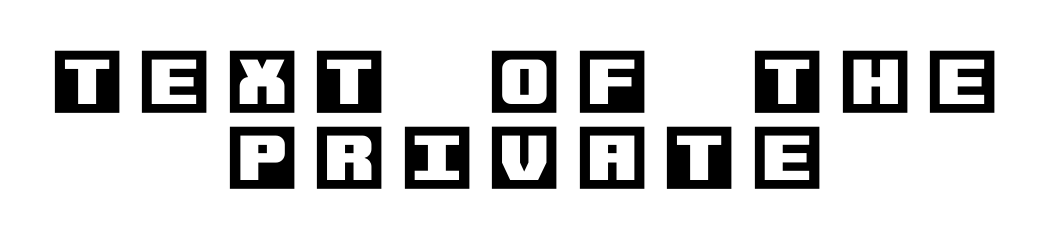
Q: Is the text italic (slanted)? A: No, it is upright.
Q: Is the text underlined? A: No.
Q: How is the paragraph aligned? A: Centered.
Q: Is the spacing between letters normal or unusually wide? A: Unusually wide.
Q: Is the spacing between lines tight, normal or loose? A: Tight.
Q: Width (condensed, normal, or wide)? A: Normal.
Q: x-height? A: Large.
